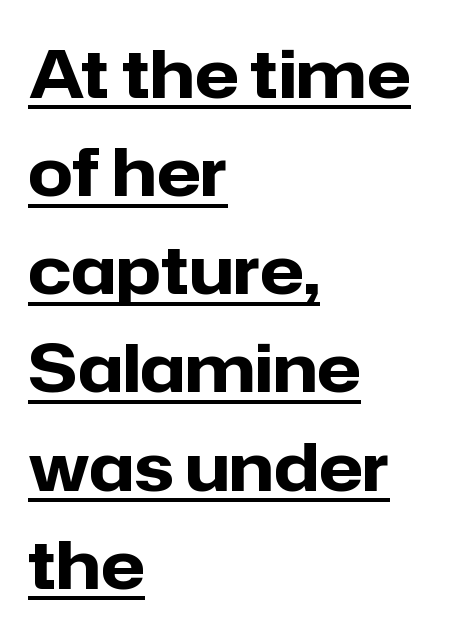
Q: Is the text bold? A: Yes.
Q: Is the text italic (slanted)? A: No, it is upright.
Q: Is the typeface a serif or a sans-serif typeface? A: Sans-serif.
Q: Is the text underlined? A: Yes.
Q: How is the paragraph aligned? A: Left-aligned.
Q: Is the spacing between letters normal or unusually wide? A: Normal.
Q: Is the spacing between lines tight, normal or loose? A: Normal.
Q: Width (condensed, normal, or wide)? A: Normal.
Q: Stroke contrast? A: Low.
Q: x-height? A: Medium.
Q: Monospaced? A: No.
